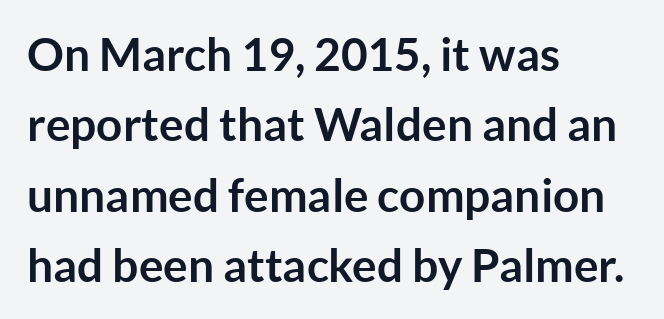
Q: Is the text bold? A: Yes.
Q: Is the text italic (slanted)? A: No, it is upright.
Q: Is the typeface a serif or a sans-serif typeface? A: Sans-serif.
Q: Is the text underlined? A: No.
Q: How is the paragraph aligned? A: Left-aligned.
Q: Is the spacing between letters normal or unusually wide? A: Normal.
Q: Is the spacing between lines tight, normal or loose? A: Normal.
Q: Width (condensed, normal, or wide)? A: Normal.
Q: Stroke contrast? A: Low.
Q: x-height? A: Medium.
Q: Monospaced? A: No.
